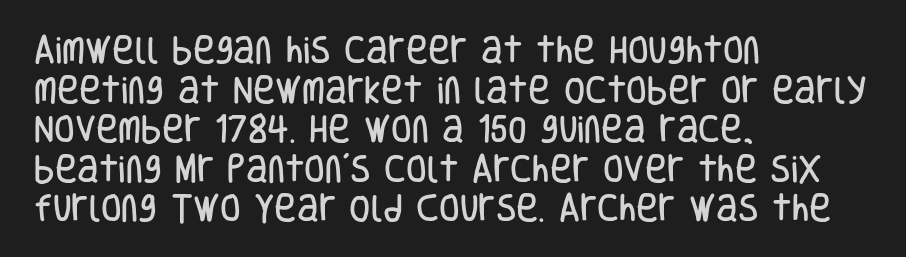
How are the letters spaced? Ordinarily, with no added tracking. Rendered with straight, roman letterforms. A normal amount of white space separates one row of letters from the next. The compositor pushed each line to the left boundary.
